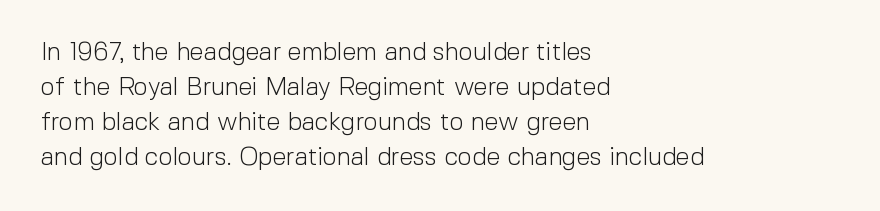
Q: Is the text bold? A: No.
Q: Is the text italic (slanted)? A: No, it is upright.
Q: Is the text underlined? A: No.
Q: How is the paragraph aligned? A: Left-aligned.
Q: Is the spacing between letters normal or unusually wide? A: Normal.
Q: Is the spacing between lines tight, normal or loose? A: Normal.
